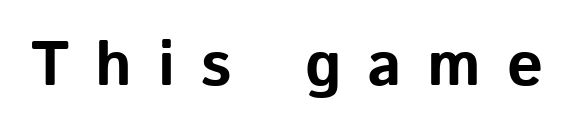
Q: Is the text bold? A: Yes.
Q: Is the text italic (slanted)? A: No, it is upright.
Q: Is the typeface a serif or a sans-serif typeface? A: Sans-serif.
Q: Is the text underlined? A: No.
Q: Is the spacing between letters normal or unusually wide? A: Unusually wide.
Q: Width (condensed, normal, or wide)? A: Normal.
Q: Stroke contrast? A: Low.
Q: x-height? A: Medium.
Q: Monospaced? A: No.
